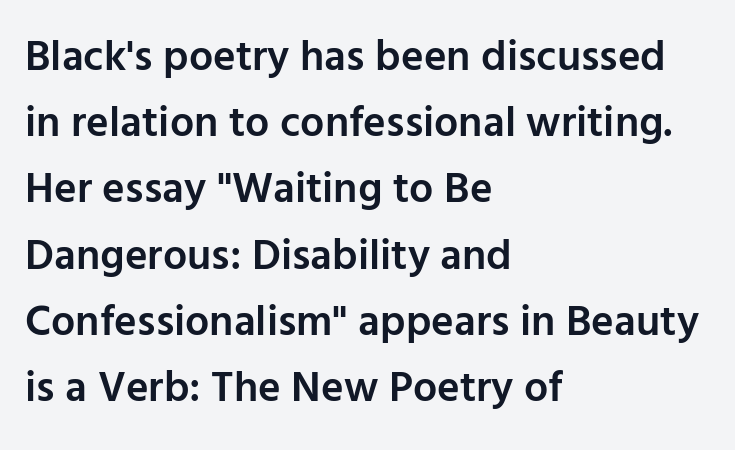
The image shows 43 px semibold sans-serif type, upright; set left-aligned, normal line spacing (1.54x), normal letter spacing, not underlined; low stroke contrast and a medium x-height.
